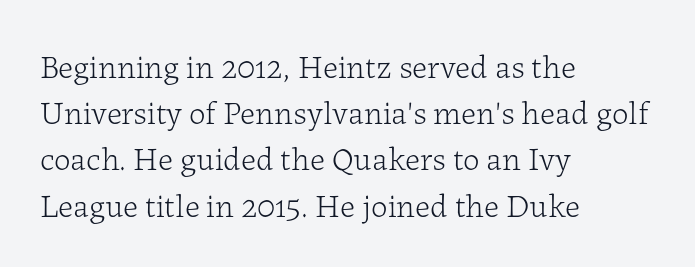
{"serif": "yes", "italic": "no", "bold": "no", "weight": "light", "width": "normal", "stroke_contrast": "low", "x_height": "medium", "monospaced": "no", "underline": "no", "align": "left", "line_spacing": "normal", "line_spacing_ratio": 1.4, "letter_spacing": "normal", "letter_spacing_em": 0.0, "glyph_px": 33}
